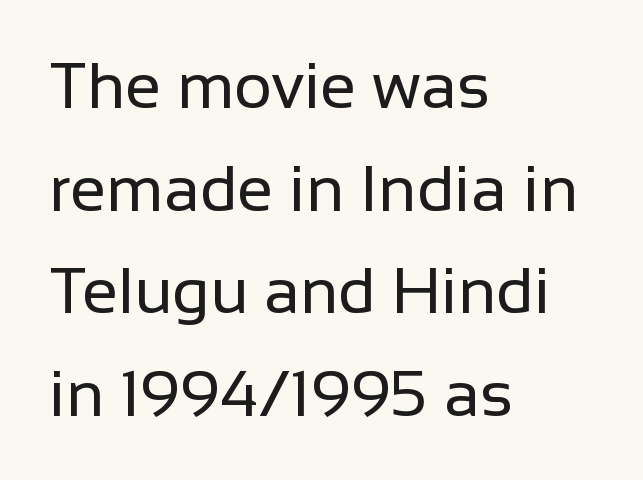
{"serif": "no", "italic": "no", "bold": "no", "weight": "regular", "width": "normal", "stroke_contrast": "low", "x_height": "medium", "monospaced": "no", "underline": "no", "align": "left", "line_spacing": "normal", "line_spacing_ratio": 1.58, "letter_spacing": "normal", "letter_spacing_em": 0.0, "glyph_px": 65}
